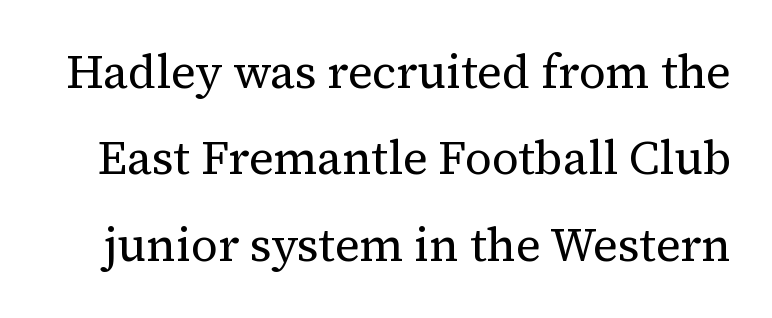
{"serif": "yes", "italic": "no", "bold": "no", "weight": "regular", "width": "normal", "stroke_contrast": "medium", "x_height": "medium", "monospaced": "no", "underline": "no", "line_spacing_ratio": 1.84, "letter_spacing": "normal", "letter_spacing_em": 0.0, "glyph_px": 47}
